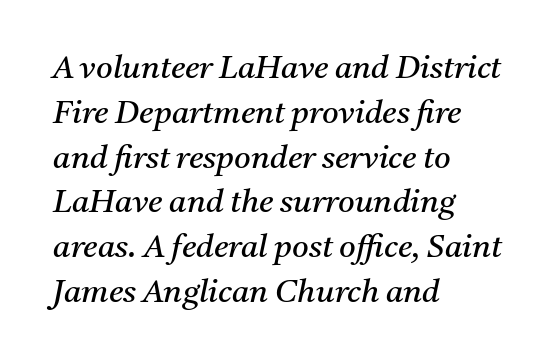
The image shows 32 px regular-weight serif type, italic (leaning right); set left-aligned, normal line spacing (1.4x), normal letter spacing, not underlined; medium stroke contrast and a medium x-height.
